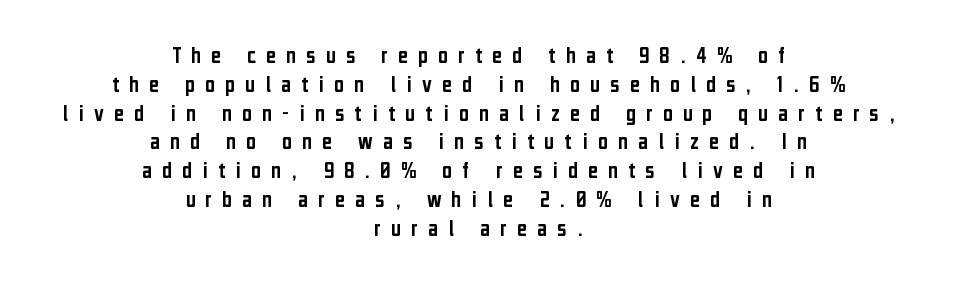
The image shows 24 px text type, upright; set centered, line spacing 1.2x, unusually wide letter spacing (+0.42 em), not underlined.
